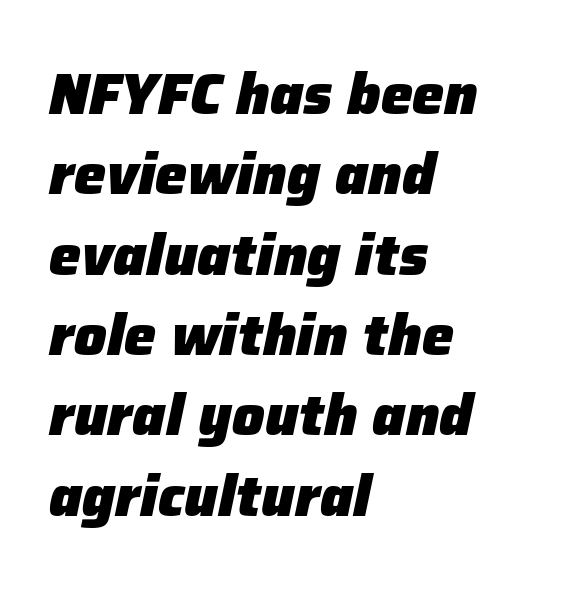
Q: Is the text bold? A: Yes.
Q: Is the text italic (slanted)? A: Yes, it leans right by about 12 degrees.
Q: Is the text underlined? A: No.
Q: How is the paragraph aligned? A: Left-aligned.
Q: Is the spacing between letters normal or unusually wide? A: Normal.
Q: Is the spacing between lines tight, normal or loose? A: Normal.
Q: Width (condensed, normal, or wide)? A: Normal.
Q: Stroke contrast? A: Low.
Q: x-height? A: Medium.
Q: Monospaced? A: No.
